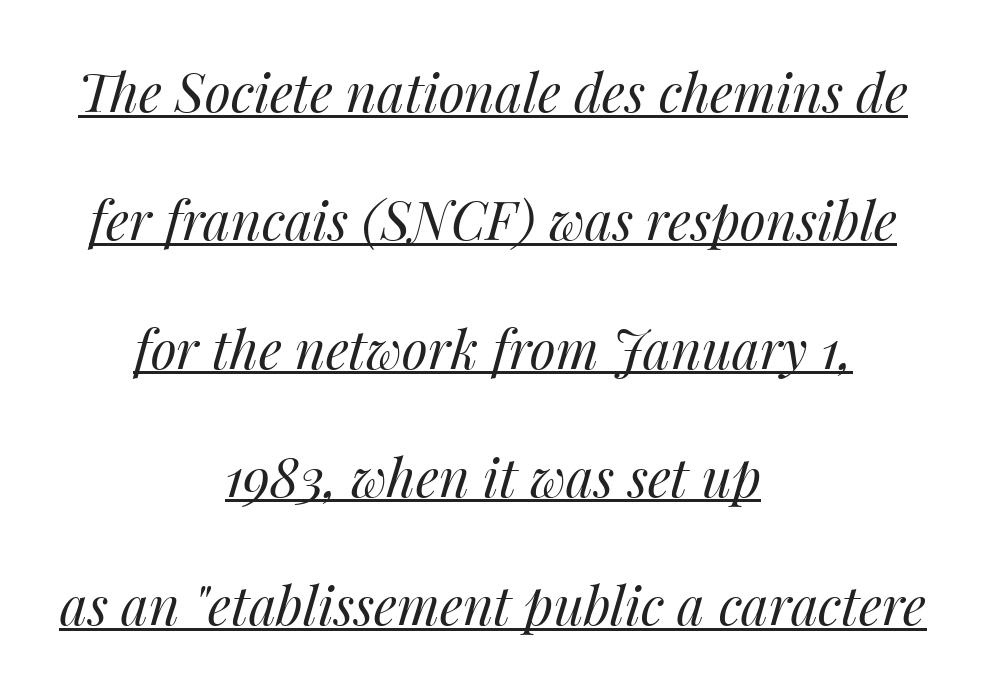
{"italic": "yes", "lean": "right", "slant_degrees": 14, "bold": "no", "weight": "regular", "width": "normal", "stroke_contrast": "medium", "x_height": "medium", "monospaced": "no", "underline": "yes", "align": "center", "line_spacing": "loose", "line_spacing_ratio": 2.42, "letter_spacing": "normal", "letter_spacing_em": 0.0, "glyph_px": 53}
